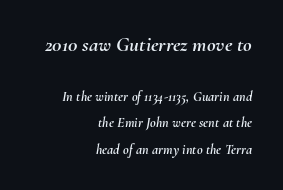
All the whitespace from short lines collects on the left. The composition opens big and finishes small. In terms of letterspacing, this is plain default setting. Would a proofreader flag this as italicized? Yes. Descenders hang freely into open space.
